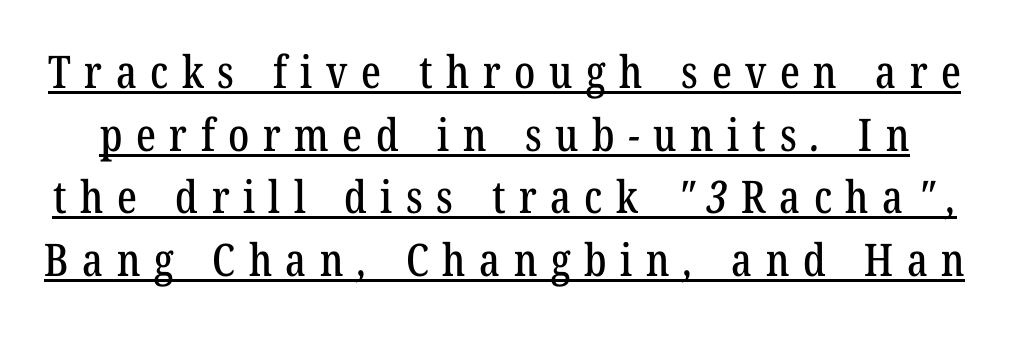
The image shows 45 px condensed serif type; set normal line spacing (1.39x), unusually wide letter spacing (+0.3 em), underlined; low stroke contrast and a medium x-height.
